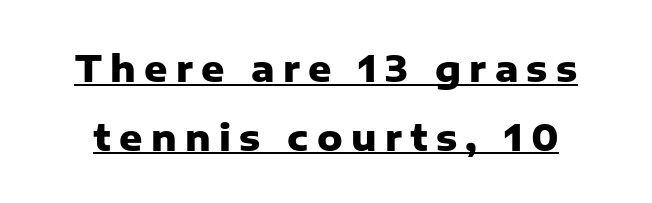
Q: Is the text bold? A: Yes.
Q: Is the text italic (slanted)? A: No, it is upright.
Q: Is the typeface a serif or a sans-serif typeface? A: Sans-serif.
Q: Is the text underlined? A: Yes.
Q: Is the spacing between letters normal or unusually wide? A: Unusually wide.
Q: Is the spacing between lines tight, normal or loose? A: Loose.
Q: Width (condensed, normal, or wide)? A: Normal.
Q: Stroke contrast? A: Low.
Q: x-height? A: Medium.
Q: Monospaced? A: No.
